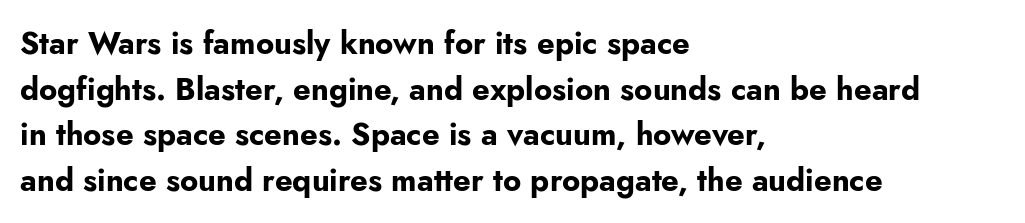
The image shows 31 px bold sans-serif type, upright; set left-aligned, normal line spacing (1.47x), normal letter spacing, not underlined; low stroke contrast and a small x-height.
